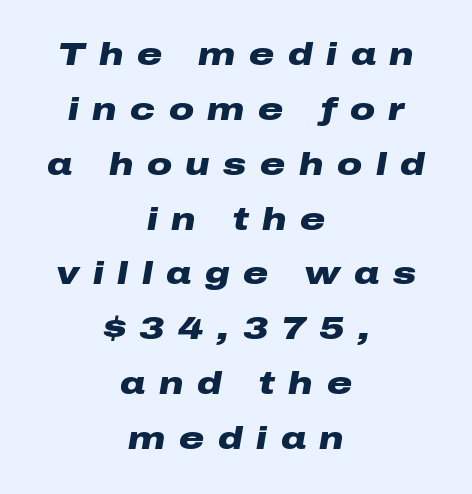
{"italic": "yes", "lean": "right", "slant_degrees": 10, "bold": "yes", "weight": "heavy", "width": "wide", "stroke_contrast": "low", "x_height": "medium", "monospaced": "no", "underline": "no", "align": "center", "line_spacing_ratio": 1.77, "letter_spacing": "wide", "letter_spacing_em": 0.44, "glyph_px": 31}
